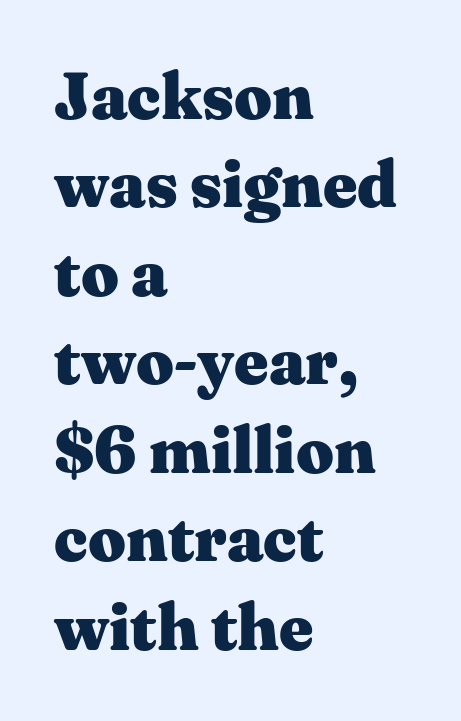
Is there much room between lines? A standard amount, neither cramped nor airy. The rendering uses natural spacing where letterforms have individual widths. The paragraph shown leans on its left margin. Yep, those are serifs on the letters. The typesetting leans heavy: a genuine bold.
